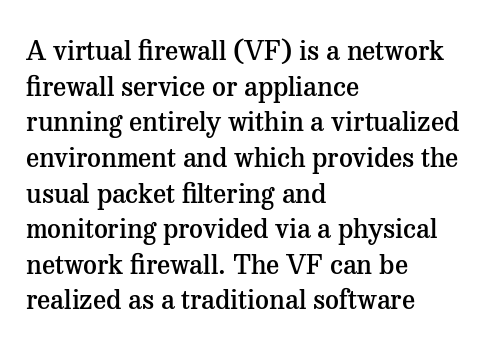
Compared with an ordinary text face, these strokes are moderately heavier — a semibold. The type sits square on the baseline with zero lean. The letters sit at their default tracking, neither squeezed nor spread. A normal amount of white space separates one row of letters from the next.
